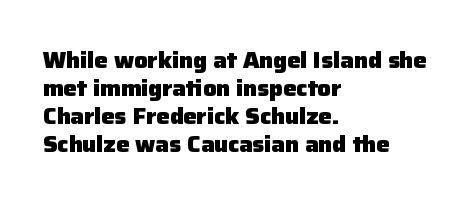
The image shows 22 px bold type, upright; set left-aligned, normal line spacing (1.28x), normal letter spacing, not underlined.
